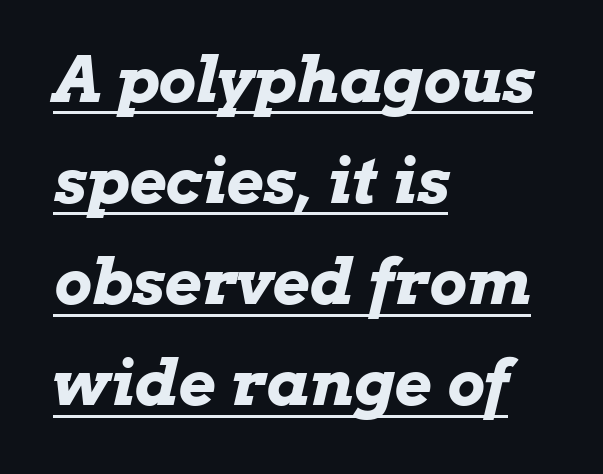
Q: Is the text bold? A: Yes.
Q: Is the text italic (slanted)? A: Yes, it leans right by about 13 degrees.
Q: Is the text underlined? A: Yes.
Q: How is the paragraph aligned? A: Left-aligned.
Q: Is the spacing between letters normal or unusually wide? A: Normal.
Q: Is the spacing between lines tight, normal or loose? A: Normal.
Q: Width (condensed, normal, or wide)? A: Wide.
Q: Stroke contrast? A: Low.
Q: x-height? A: Medium.
Q: Monospaced? A: No.
